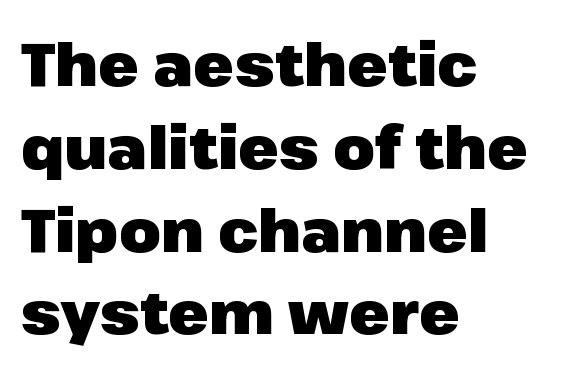
The image shows 60 px heavy sans-serif type, upright; set left-aligned, normal line spacing (1.38x), normal letter spacing, not underlined; low stroke contrast and a medium x-height.
